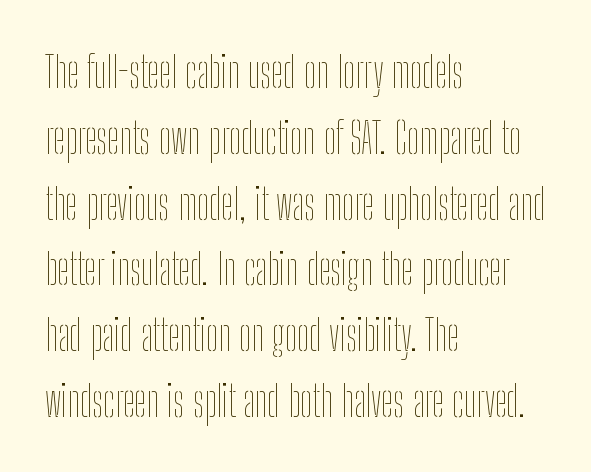
The image shows 43 px thin, condensed type, upright; set left-aligned, normal line spacing (1.53x), normal letter spacing, not underlined; low stroke contrast and a medium x-height.
